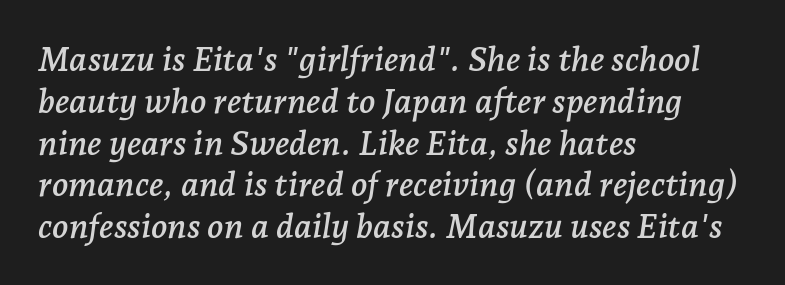
{"serif": "yes", "italic": "yes", "lean": "right", "slant_degrees": 7, "width": "normal", "stroke_contrast": "low", "x_height": "medium", "monospaced": "no", "underline": "no", "align": "left", "line_spacing_ratio": 1.23, "letter_spacing": "normal", "letter_spacing_em": 0.0, "glyph_px": 34}
